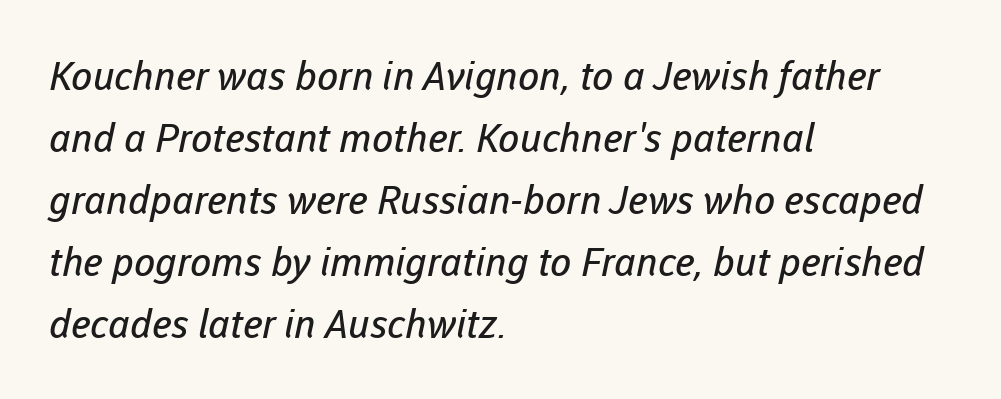
Q: Is the text bold? A: No.
Q: Is the typeface a serif or a sans-serif typeface? A: Sans-serif.
Q: Is the text underlined? A: No.
Q: How is the paragraph aligned? A: Left-aligned.
Q: Is the spacing between letters normal or unusually wide? A: Normal.
Q: Is the spacing between lines tight, normal or loose? A: Normal.
Q: Width (condensed, normal, or wide)? A: Normal.
Q: Stroke contrast? A: Low.
Q: x-height? A: Medium.
Q: Monospaced? A: No.
